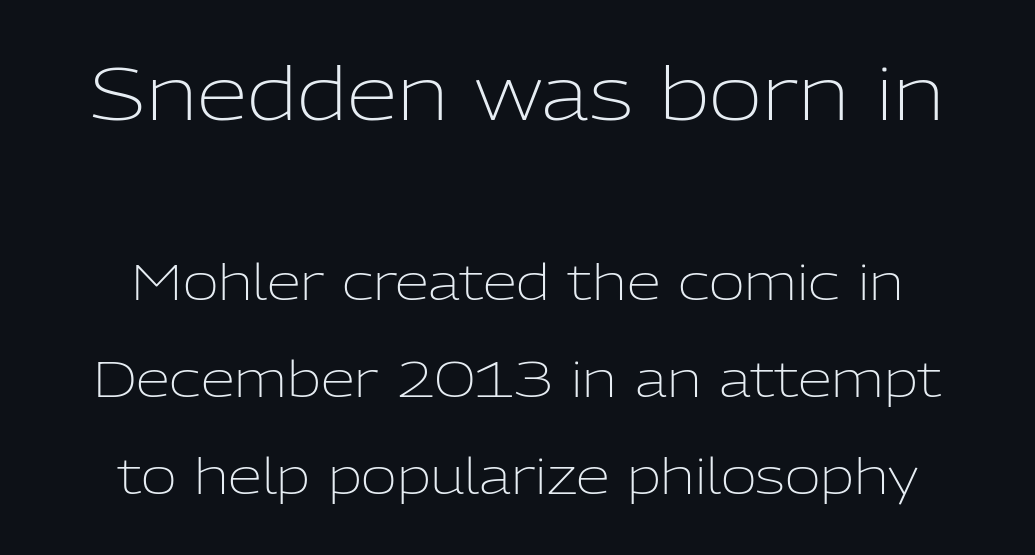
The image shows 73 px light sans-serif type, upright; set loose line spacing (1.98x), normal letter spacing, not underlined; the first (top) block is 1.49x larger; low stroke contrast and a medium x-height.
